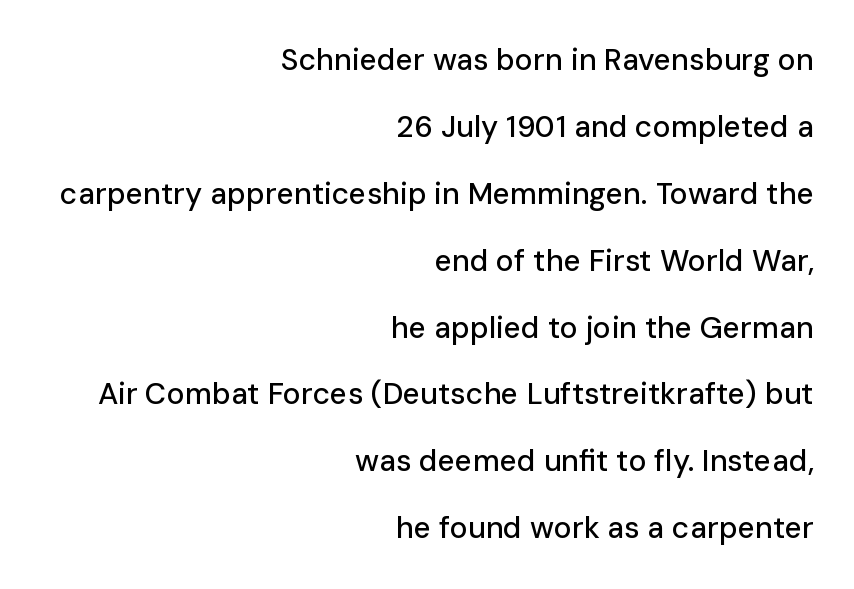
The image shows 30 px sans-serif type, upright; set right-aligned, loose line spacing (2.23x), normal letter spacing, not underlined; low stroke contrast and a medium x-height.
